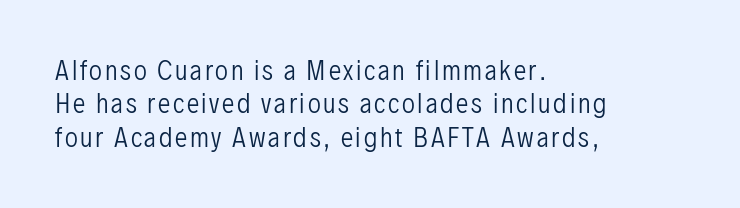
The image shows 25 px text type, upright; set left-aligned, normal line spacing (1.34x), not underlined.
